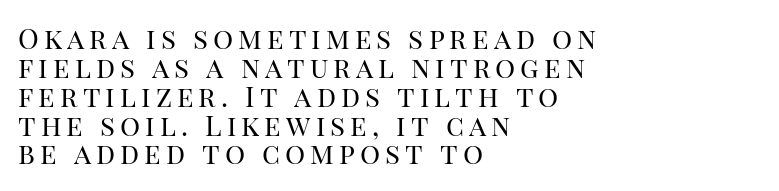
The image shows 28 px regular-weight serif type, upright; set left-aligned, tight line spacing (1.03x), not underlined; high stroke contrast and a large x-height.
